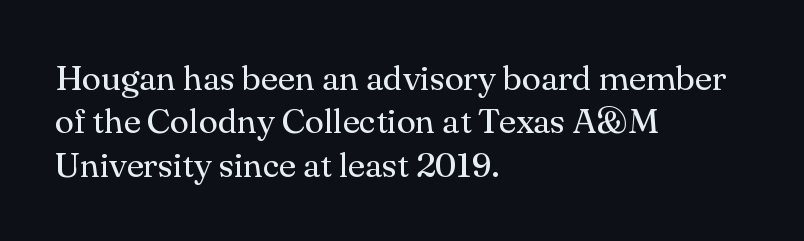
{"serif": "yes", "italic": "no", "bold": "no", "weight": "regular", "width": "normal", "stroke_contrast": "medium", "x_height": "small", "monospaced": "no", "underline": "no", "align": "left", "line_spacing_ratio": 1.24, "letter_spacing": "normal", "letter_spacing_em": 0.0, "glyph_px": 35}
